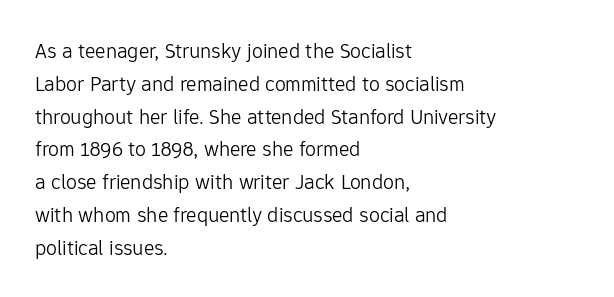
The image shows 22 px text type, upright; set left-aligned, normal line spacing (1.49x), normal letter spacing, not underlined.
